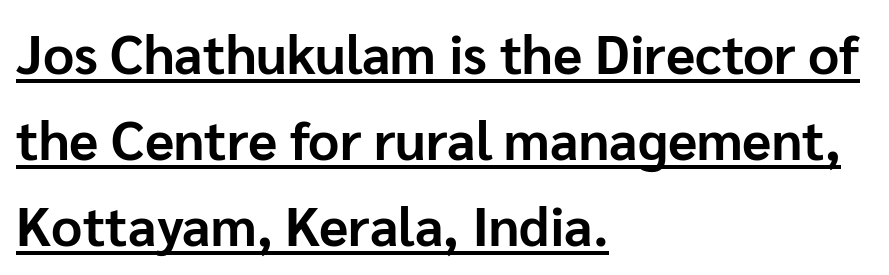
Q: Is the text bold? A: Yes.
Q: Is the text italic (slanted)? A: No, it is upright.
Q: Is the typeface a serif or a sans-serif typeface? A: Sans-serif.
Q: Is the text underlined? A: Yes.
Q: How is the paragraph aligned? A: Left-aligned.
Q: Is the spacing between letters normal or unusually wide? A: Normal.
Q: Is the spacing between lines tight, normal or loose? A: Normal.
Q: Width (condensed, normal, or wide)? A: Normal.
Q: Stroke contrast? A: Low.
Q: x-height? A: Medium.
Q: Monospaced? A: No.
